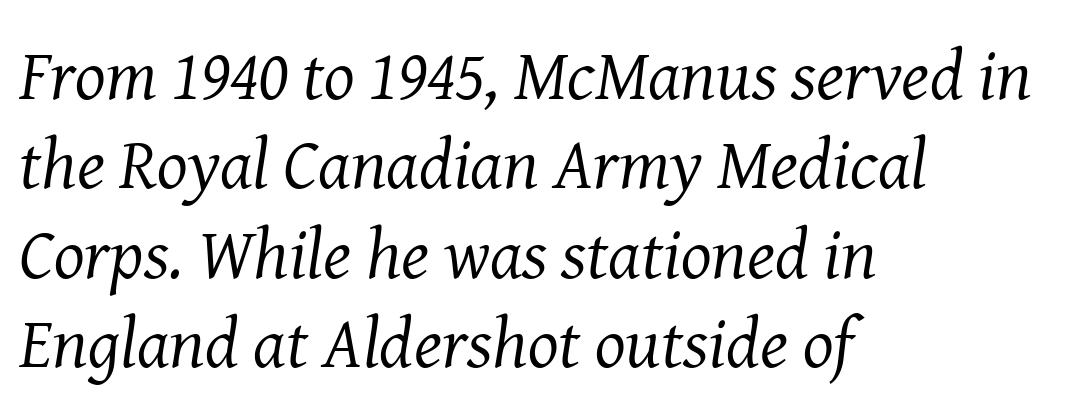
Letterform terminals end in serifs throughout the passage. Character widths vary here, with narrow letters taking less room than wide ones. Plain, unruled lines of type. Caption: multi-line text, flush left, ragged right. Looking at the ascenders, they clearly lean.
